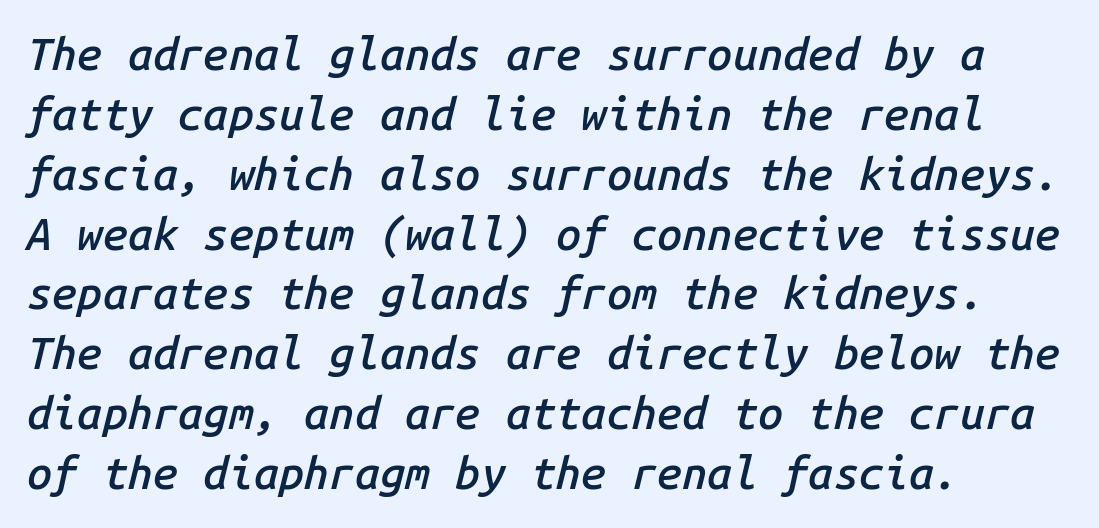
Q: Is the text bold? A: Semi-bold.
Q: Is the text italic (slanted)? A: Yes, it leans right by about 14 degrees.
Q: Is the text underlined? A: No.
Q: How is the paragraph aligned? A: Left-aligned.
Q: Is the spacing between letters normal or unusually wide? A: Normal.
Q: Is the spacing between lines tight, normal or loose? A: Normal.
Q: Width (condensed, normal, or wide)? A: Normal.
Q: Stroke contrast? A: Low.
Q: x-height? A: Medium.
Q: Monospaced? A: Yes.
